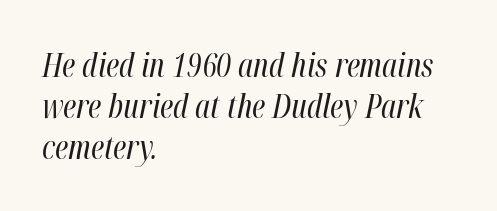
Q: Is the text bold? A: No.
Q: Is the text italic (slanted)? A: Yes, it leans right by about 12 degrees.
Q: Is the text underlined? A: No.
Q: How is the paragraph aligned? A: Left-aligned.
Q: Is the spacing between letters normal or unusually wide? A: Normal.
Q: Is the spacing between lines tight, normal or loose? A: Normal.
Q: Width (condensed, normal, or wide)? A: Condensed.
Q: Stroke contrast? A: High.
Q: x-height? A: Medium.
Q: Monospaced? A: No.
